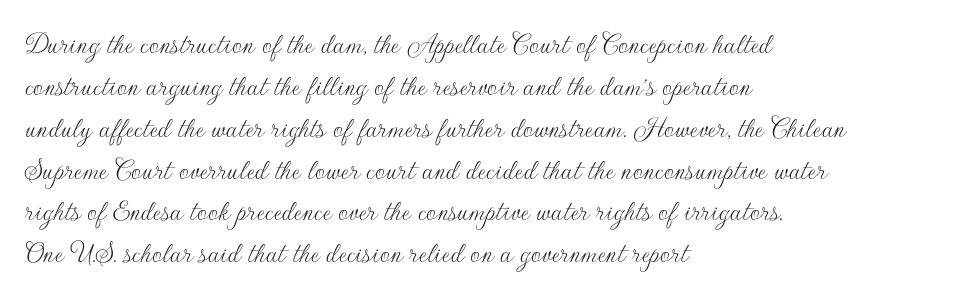
Q: Is the text bold? A: No.
Q: Is the text italic (slanted)? A: Yes.
Q: Is the typeface a serif or a sans-serif typeface? A: Sans-serif.
Q: Is the text underlined? A: No.
Q: How is the paragraph aligned? A: Left-aligned.
Q: Is the spacing between letters normal or unusually wide? A: Normal.
Q: Is the spacing between lines tight, normal or loose? A: Normal.
Q: Width (condensed, normal, or wide)? A: Normal.
Q: Stroke contrast? A: Low.
Q: x-height? A: Small.
Q: Monospaced? A: No.
